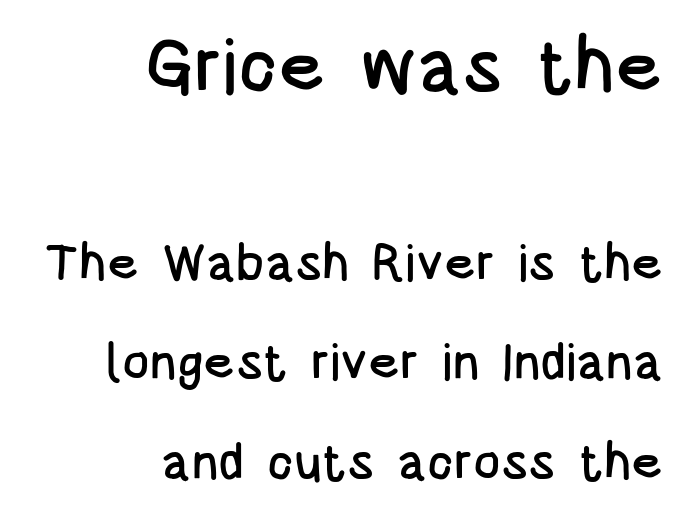
Q: Is the text italic (slanted)? A: No, it is upright.
Q: Is the typeface a serif or a sans-serif typeface? A: Sans-serif.
Q: Is the text underlined? A: No.
Q: How is the paragraph aligned? A: Right-aligned.
Q: Is the spacing between letters normal or unusually wide? A: Normal.
Q: Is the spacing between lines tight, normal or loose? A: Loose.
Q: Which block of text is set in a larger size, the first (top) or the second (bottom)? A: The first (top) one.
Q: Width (condensed, normal, or wide)? A: Condensed.
Q: Stroke contrast? A: Low.
Q: x-height? A: Large.
Q: Monospaced? A: No.
